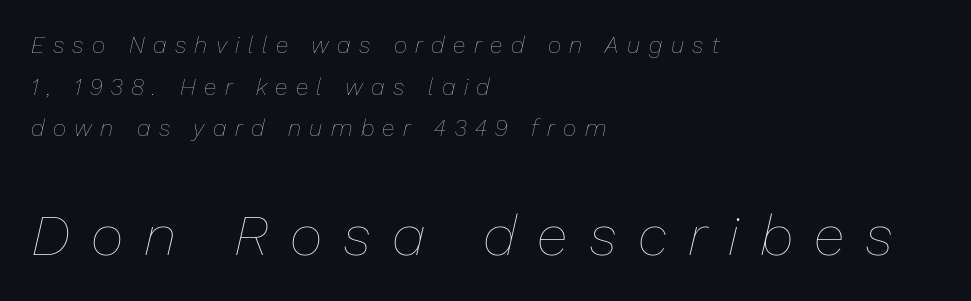
The image shows 57 px thin type, italic (leaning right); set left-aligned, line spacing 1.81x, unusually wide letter spacing (+0.37 em), not underlined; the second (bottom) block is 2.48x larger; low stroke contrast and a medium x-height.
